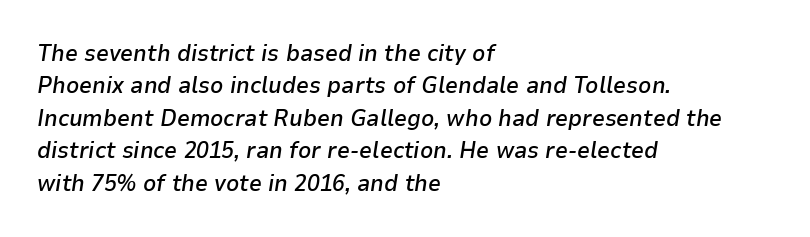
The image shows 23 px text type, italic (leaning right); set left-aligned, normal line spacing (1.41x), normal letter spacing, not underlined.
